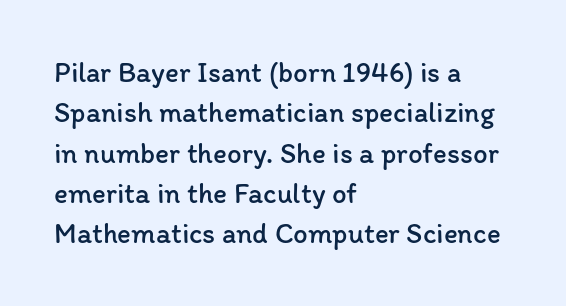
{"italic": "no", "bold": "no", "weight": "regular", "width": "normal", "stroke_contrast": "low", "x_height": "medium", "monospaced": "no", "underline": "no", "align": "left", "line_spacing": "normal", "line_spacing_ratio": 1.39, "letter_spacing": "normal", "letter_spacing_em": 0.0, "glyph_px": 29}
